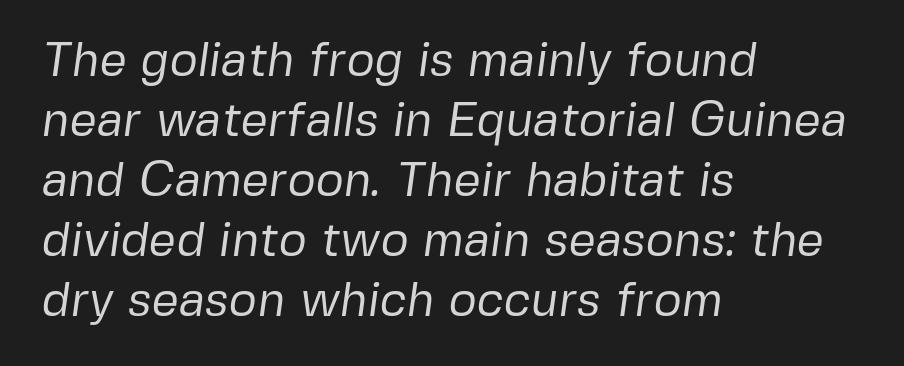
The image shows 48 px regular-weight sans-serif type; set left-aligned, normal line spacing (1.25x), normal letter spacing, not underlined; low stroke contrast and a medium x-height.
